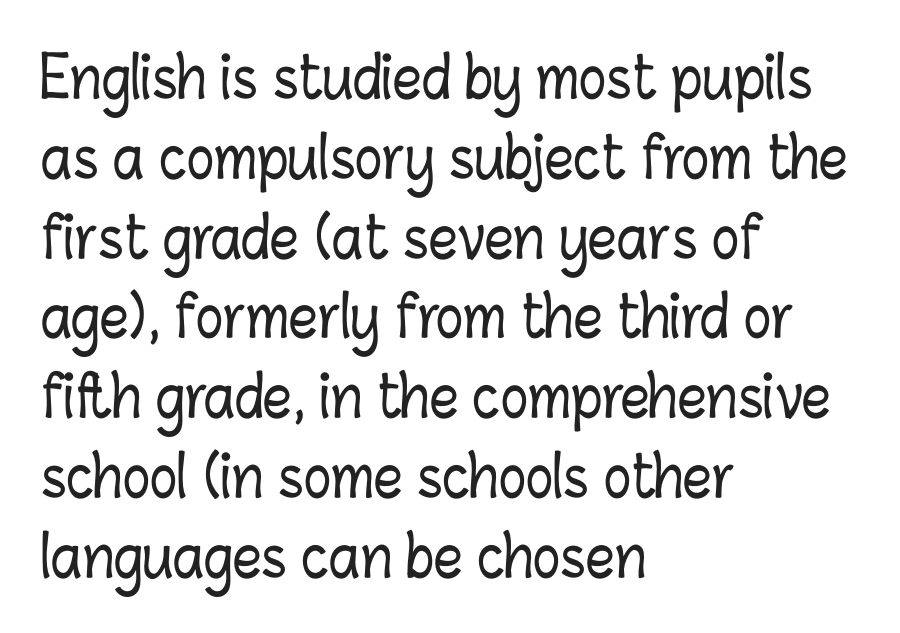
Q: Is the text italic (slanted)? A: No, it is upright.
Q: Is the text underlined? A: No.
Q: How is the paragraph aligned? A: Left-aligned.
Q: Is the spacing between letters normal or unusually wide? A: Normal.
Q: Is the spacing between lines tight, normal or loose? A: Normal.
Q: Width (condensed, normal, or wide)? A: Condensed.
Q: Stroke contrast? A: Low.
Q: x-height? A: Medium.
Q: Monospaced? A: No.
